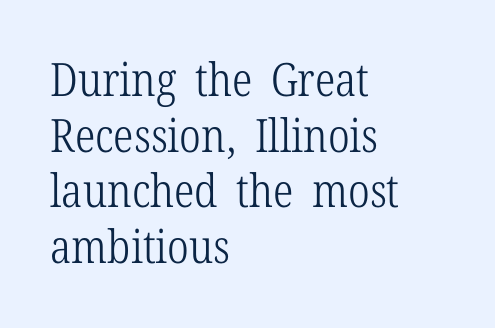
The image shows 46 px light, condensed serif type, upright; set left-aligned, line spacing 1.21x, normal letter spacing, not underlined; low stroke contrast and a medium x-height.
